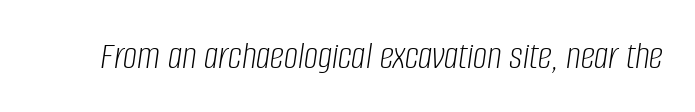
Q: Is the text bold? A: No.
Q: Is the text italic (slanted)? A: Yes, it leans right by about 8 degrees.
Q: Is the text underlined? A: No.
Q: Is the spacing between letters normal or unusually wide? A: Normal.
Q: Width (condensed, normal, or wide)? A: Condensed.
Q: Stroke contrast? A: Low.
Q: x-height? A: Large.
Q: Monospaced? A: No.
